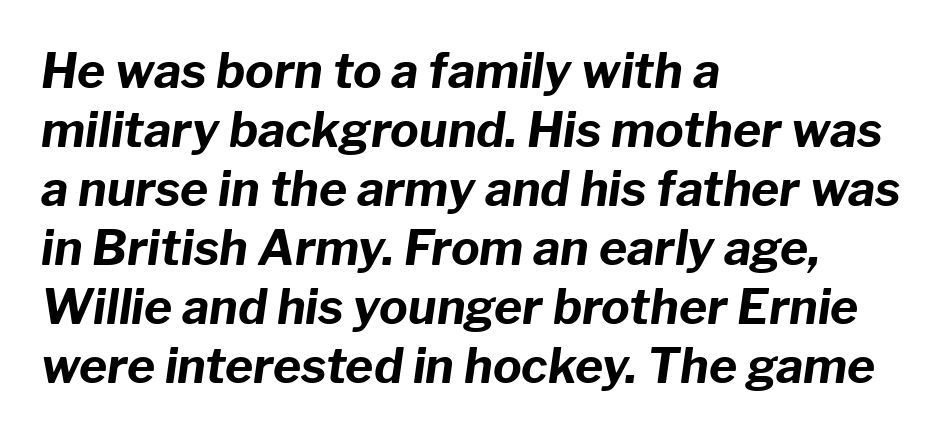
{"italic": "yes", "lean": "right", "slant_degrees": 8, "bold": "yes", "weight": "bold", "width": "normal", "stroke_contrast": "low", "x_height": "medium", "monospaced": "no", "underline": "no", "align": "left", "line_spacing_ratio": 1.23, "letter_spacing": "normal", "letter_spacing_em": 0.0, "glyph_px": 48}
